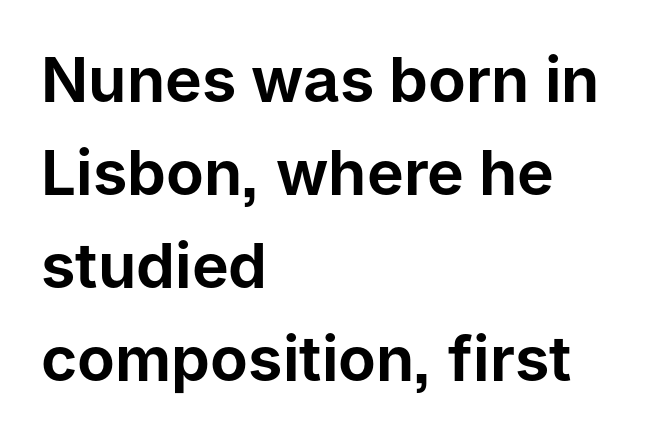
The strip under each line holds only bare page. You could call the tracking neutral — neither tight nor loose. Ascenders rise straight up at ninety degrees. In terms of leading, this rendering sits right in the middle.
